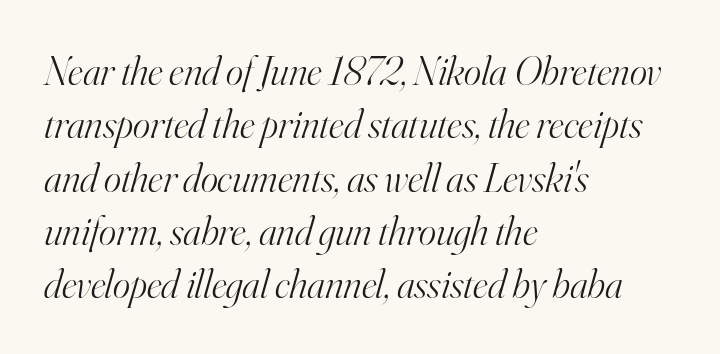
The image shows 41 px light serif type, italic (leaning right); set left-aligned, normal line spacing (1.3x), normal letter spacing, not underlined; high stroke contrast and a small x-height.
